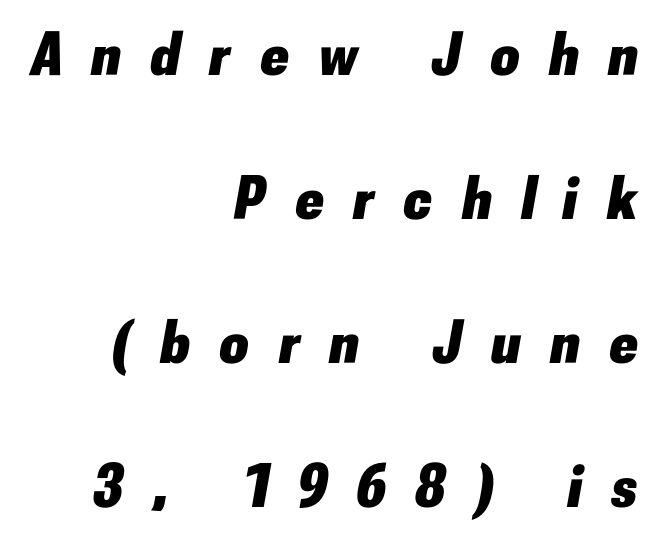
{"italic": "yes", "lean": "right", "slant_degrees": 10, "bold": "yes", "weight": "heavy", "width": "normal", "stroke_contrast": "low", "x_height": "small", "monospaced": "no", "underline": "no", "align": "right", "line_spacing": "loose", "line_spacing_ratio": 2.32, "letter_spacing": "wide", "letter_spacing_em": 0.49, "glyph_px": 62}
